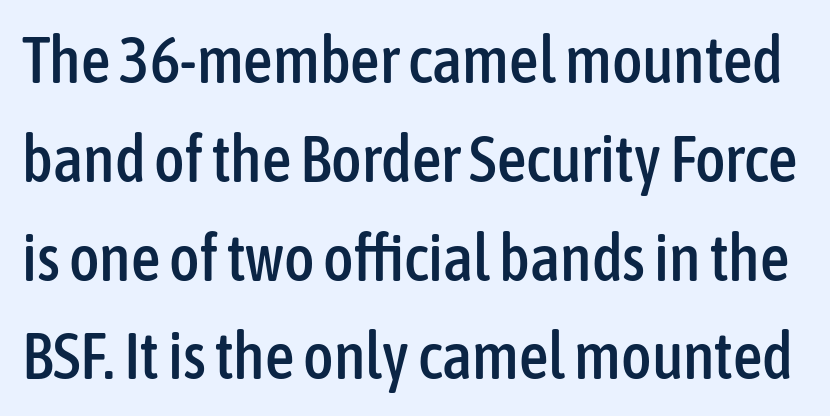
The image shows 65 px condensed sans-serif type, upright; set normal line spacing (1.52x), normal letter spacing, not underlined; low stroke contrast and a medium x-height.
